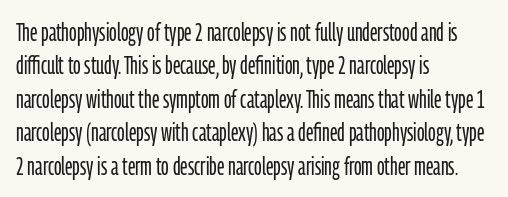
The image shows 25 px text type, upright; set left-aligned, normal line spacing (1.34x), normal letter spacing, not underlined.
